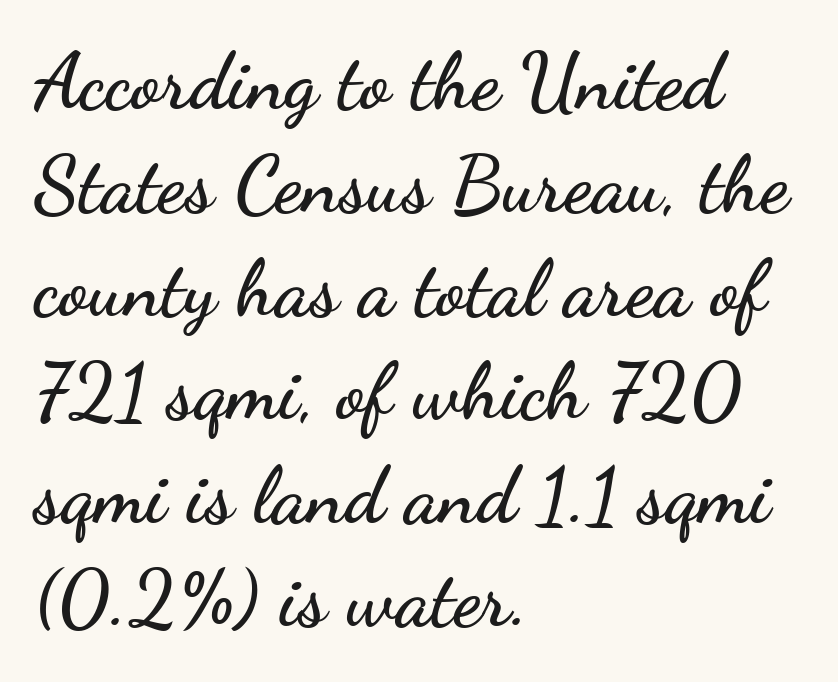
The image shows 79 px wide sans-serif type; set left-aligned, normal line spacing (1.31x), normal letter spacing, not underlined; low stroke contrast and a small x-height.
